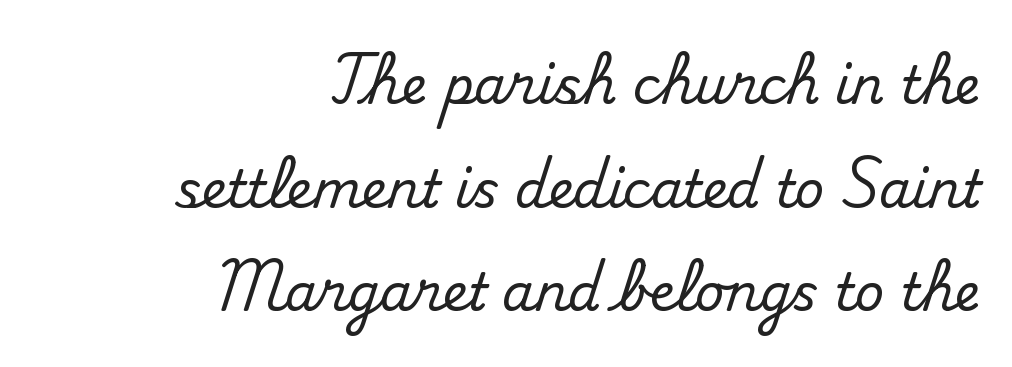
{"serif": "yes", "width": "normal", "stroke_contrast": "medium", "x_height": "small", "monospaced": "no", "underline": "no", "align": "right", "line_spacing": "loose", "line_spacing_ratio": 2.03, "letter_spacing": "normal", "letter_spacing_em": 0.0, "glyph_px": 51}
